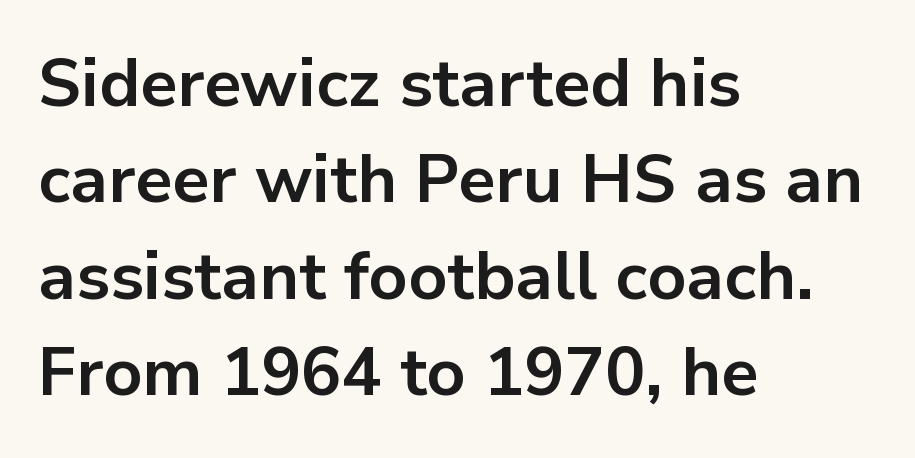
The image shows 67 px bold sans-serif type, upright; set left-aligned, normal line spacing (1.44x), normal letter spacing, not underlined; low stroke contrast and a medium x-height.
